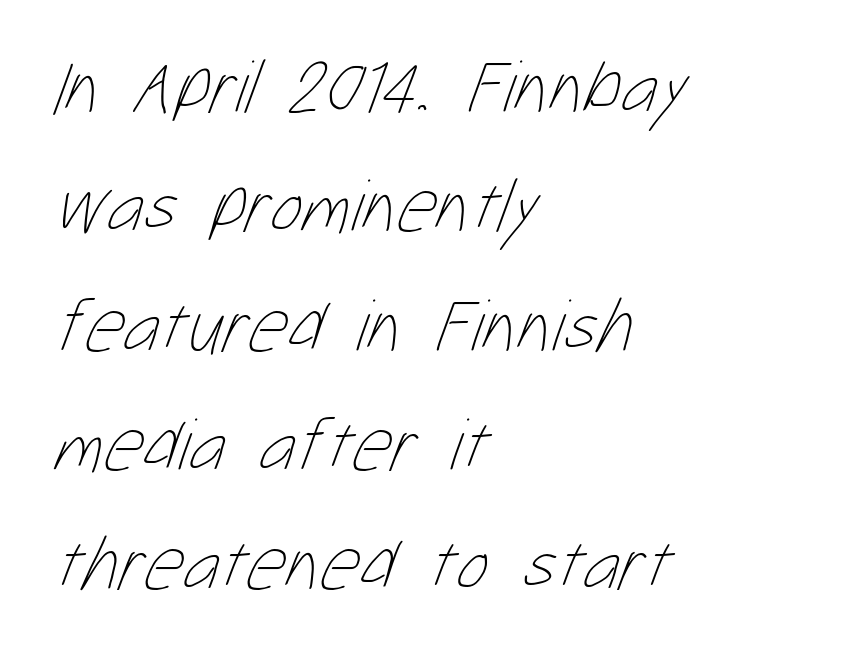
The image shows 76 px thin, condensed type; set left-aligned, normal line spacing (1.57x), normal letter spacing, not underlined; low stroke contrast and a medium x-height.
